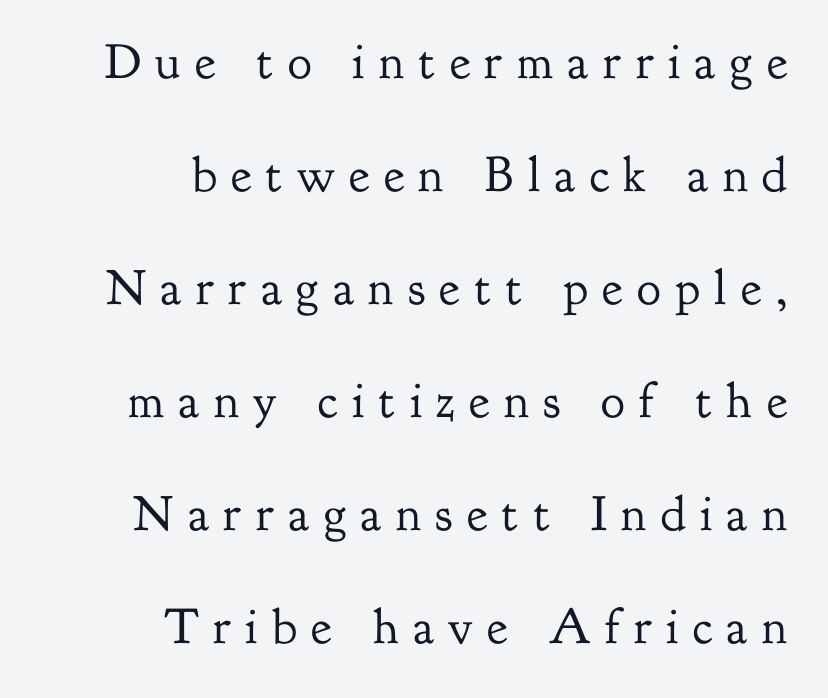
Q: Is the text bold? A: No.
Q: Is the text italic (slanted)? A: No, it is upright.
Q: Is the typeface a serif or a sans-serif typeface? A: Serif.
Q: Is the text underlined? A: No.
Q: How is the paragraph aligned? A: Right-aligned.
Q: Is the spacing between letters normal or unusually wide? A: Unusually wide.
Q: Is the spacing between lines tight, normal or loose? A: Loose.
Q: Width (condensed, normal, or wide)? A: Normal.
Q: Stroke contrast? A: Low.
Q: x-height? A: Small.
Q: Monospaced? A: No.
